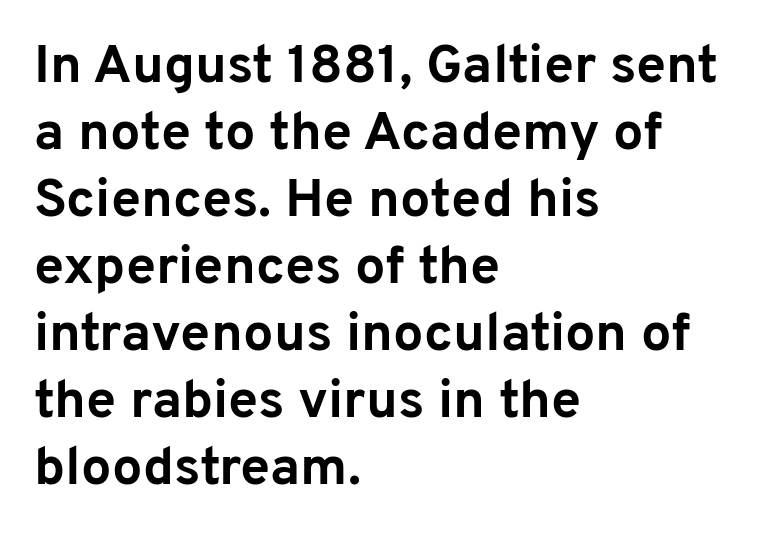
The image shows 54 px bold sans-serif type, upright; set left-aligned, line spacing 1.24x, normal letter spacing, not underlined; low stroke contrast and a medium x-height.
